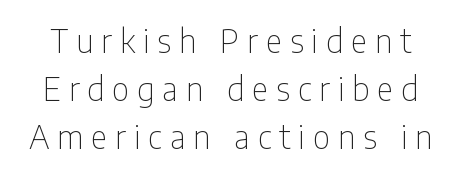
The image shows 32 px thin, condensed sans-serif type, upright; set normal line spacing (1.5x), unusually wide letter spacing (+0.25 em), not underlined; low stroke contrast and a medium x-height.
